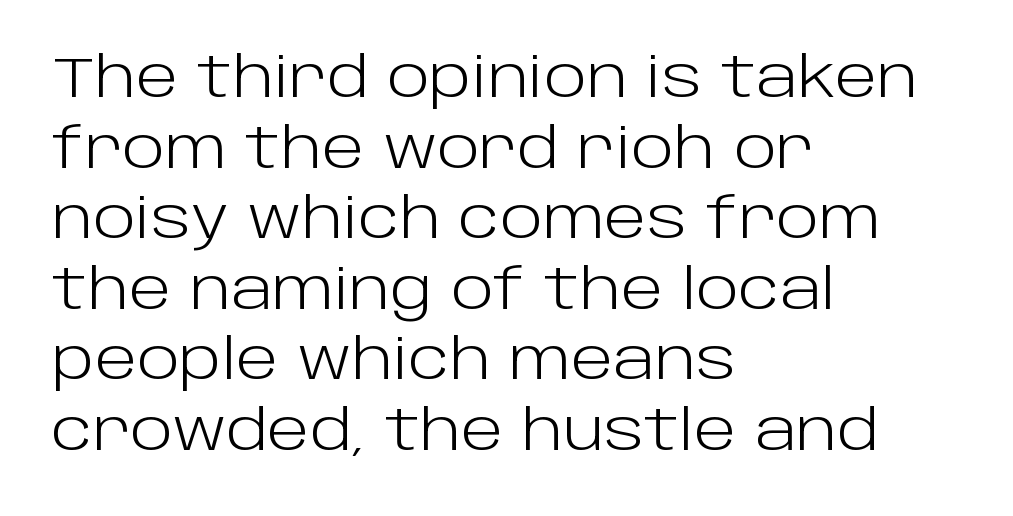
Q: Is the text bold? A: No.
Q: Is the text italic (slanted)? A: No, it is upright.
Q: Is the typeface a serif or a sans-serif typeface? A: Sans-serif.
Q: Is the text underlined? A: No.
Q: How is the paragraph aligned? A: Left-aligned.
Q: Is the spacing between letters normal or unusually wide? A: Normal.
Q: Is the spacing between lines tight, normal or loose? A: Normal.
Q: Width (condensed, normal, or wide)? A: Normal.
Q: Stroke contrast? A: Low.
Q: x-height? A: Large.
Q: Monospaced? A: No.
